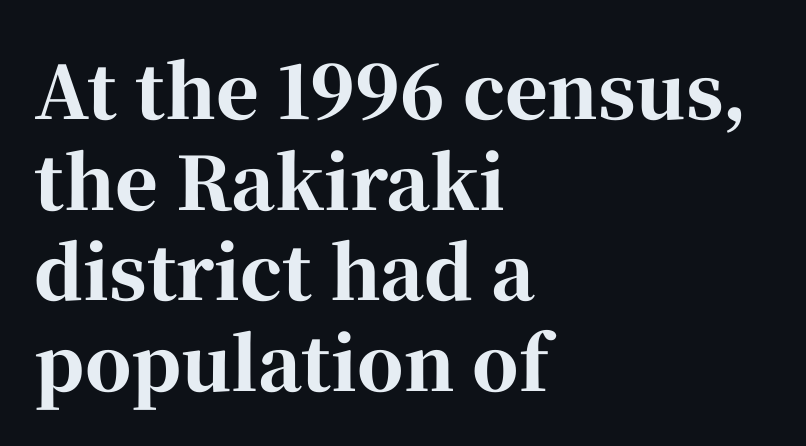
{"serif": "yes", "italic": "no", "bold": "yes", "weight": "bold", "width": "normal", "stroke_contrast": "high", "x_height": "medium", "monospaced": "no", "underline": "no", "align": "left", "line_spacing_ratio": 1.24, "letter_spacing": "normal", "letter_spacing_em": 0.0, "glyph_px": 73}
